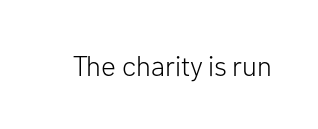
{"serif": "no", "italic": "no", "bold": "no", "weight": "light", "width": "normal", "stroke_contrast": "low", "x_height": "medium", "monospaced": "no", "underline": "no", "letter_spacing": "normal", "letter_spacing_em": 0.0, "glyph_px": 28}
